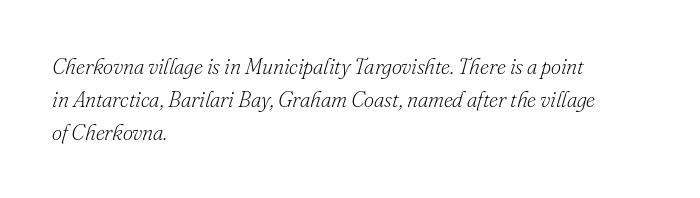
{"italic": "yes", "lean": "right", "slant_degrees": 16, "bold": "no", "underline": "no", "align": "left", "line_spacing": "normal", "line_spacing_ratio": 1.49, "letter_spacing": "normal", "letter_spacing_em": 0.0, "glyph_px": 22}
